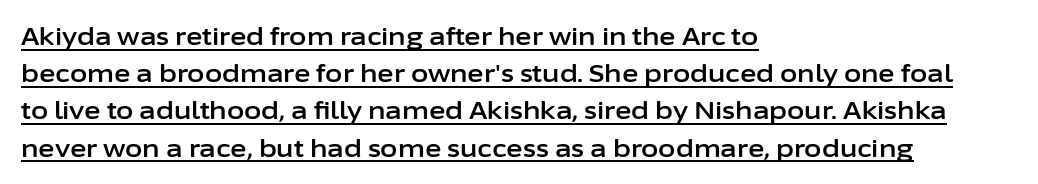
{"italic": "no", "underline": "yes", "align": "left", "line_spacing": "normal", "line_spacing_ratio": 1.49, "letter_spacing": "normal", "letter_spacing_em": 0.0, "glyph_px": 25}
